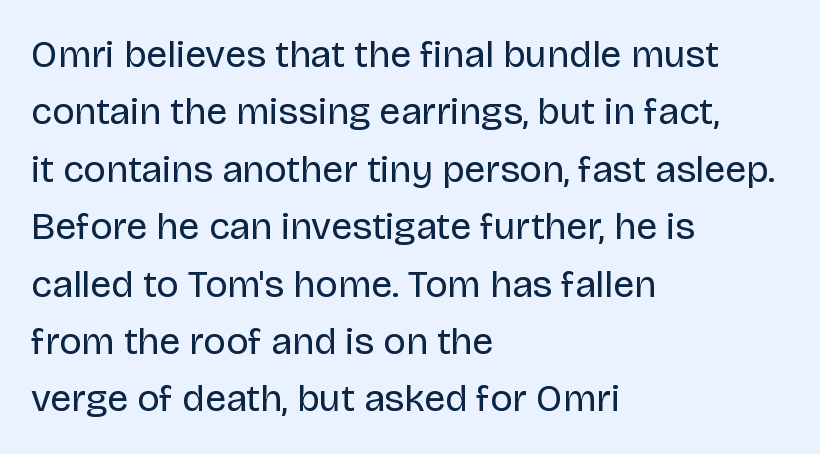
{"serif": "no", "italic": "no", "bold": "no", "weight": "regular", "width": "normal", "stroke_contrast": "low", "x_height": "large", "monospaced": "no", "underline": "no", "align": "left", "line_spacing": "normal", "line_spacing_ratio": 1.51, "letter_spacing": "normal", "letter_spacing_em": 0.0, "glyph_px": 38}
